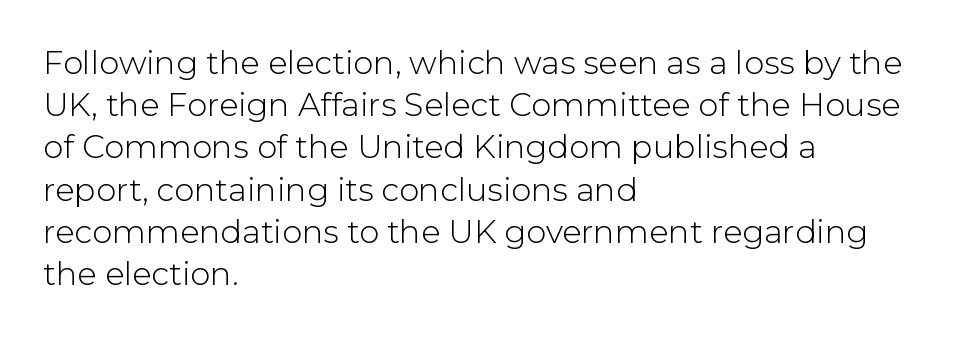
The paragraph shown leans on its left margin. Characters remain perfectly vertical along every line. The passage shown has conventional tracking throughout. Nothing heavy about these letters — not bold at all. These lines are composed in type without serifs. Only glyphs here, with clear space below each row.
